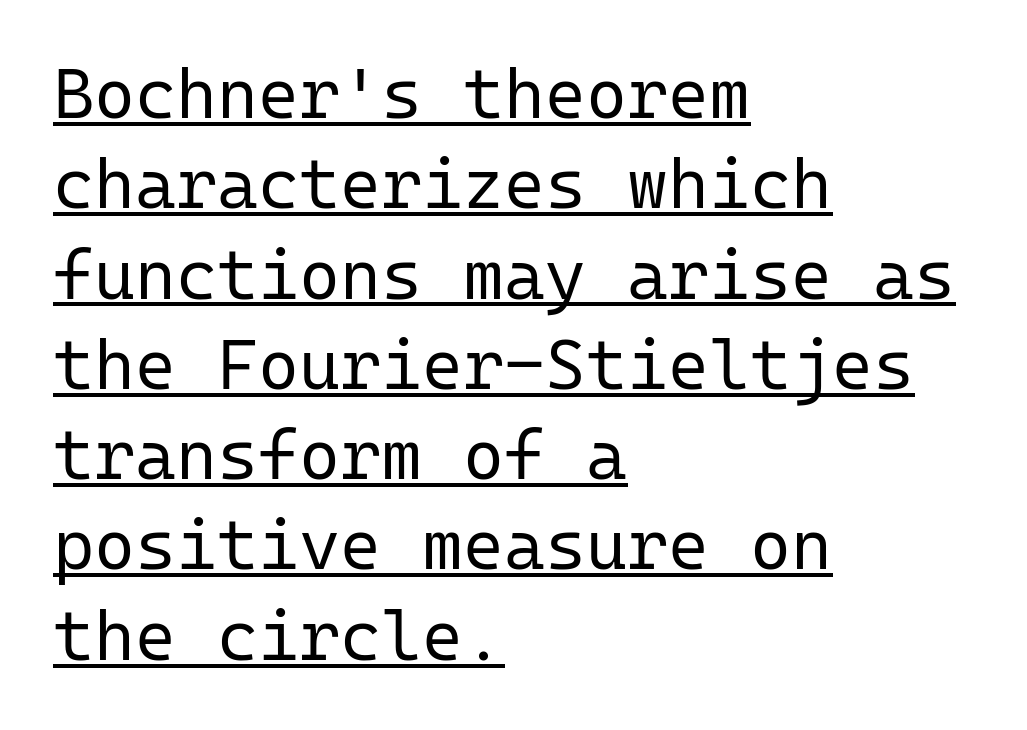
{"serif": "no", "italic": "no", "bold": "no", "weight": "regular", "width": "normal", "stroke_contrast": "low", "x_height": "medium", "monospaced": "yes", "underline": "yes", "align": "left", "line_spacing": "normal", "line_spacing_ratio": 1.29, "letter_spacing": "normal", "letter_spacing_em": 0.0, "glyph_px": 70}
